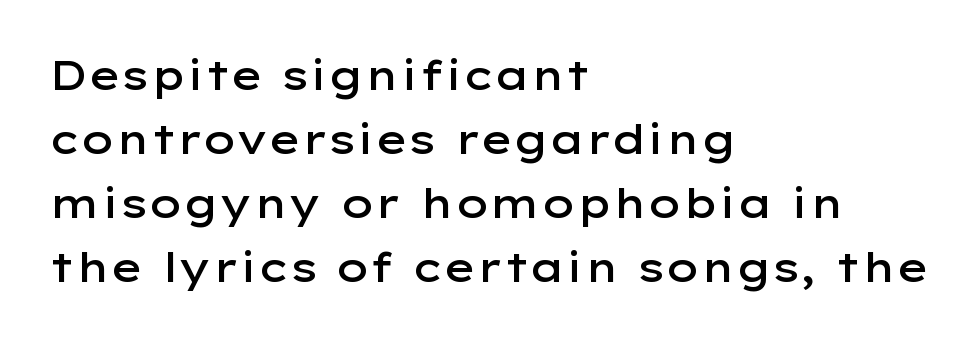
{"serif": "no", "italic": "no", "bold": "semi", "weight": "semibold", "width": "wide", "stroke_contrast": "low", "x_height": "medium", "monospaced": "no", "underline": "no", "align": "left", "line_spacing": "normal", "line_spacing_ratio": 1.56, "letter_spacing": "normal", "letter_spacing_em": 0.0, "glyph_px": 41}
